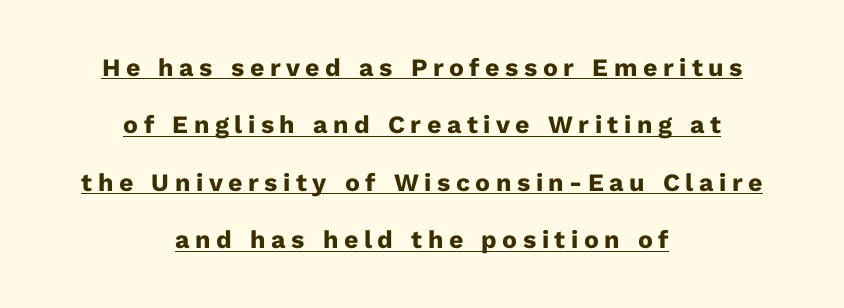
Typographic density is high because the face is bold. Quick note: interline space is abundant. The font's upright variant was chosen for this text. This rendering features underlined lettering. This sample uses expanded letter spacing, leaving extra air between glyphs.
